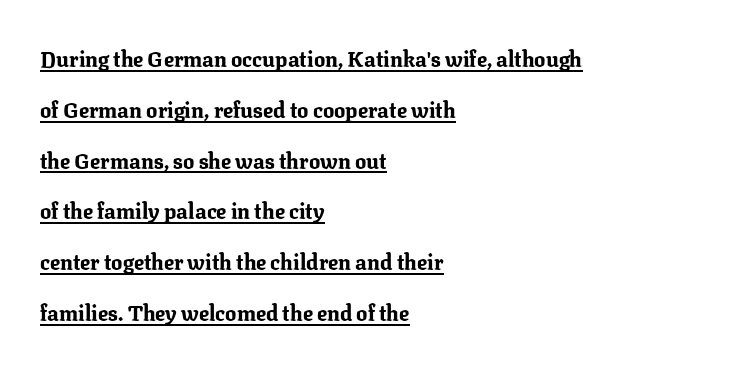
The image shows 21 px bold type, upright; set left-aligned, loose line spacing (2.42x), normal letter spacing, underlined.
